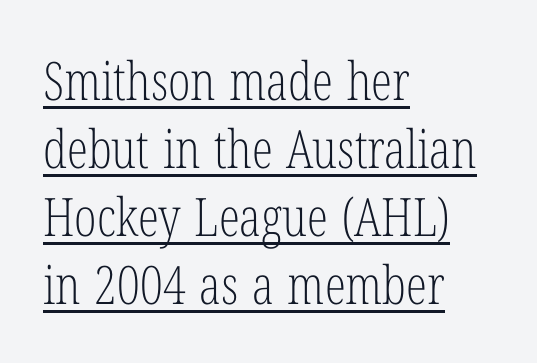
{"serif": "yes", "italic": "no", "bold": "no", "weight": "light", "width": "condensed", "stroke_contrast": "low", "x_height": "medium", "monospaced": "no", "underline": "yes", "align": "left", "line_spacing": "normal", "line_spacing_ratio": 1.28, "letter_spacing": "normal", "letter_spacing_em": 0.0, "glyph_px": 53}
